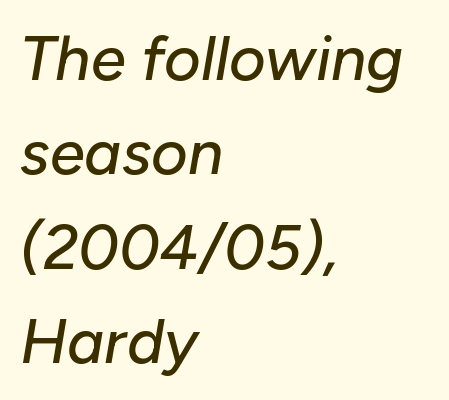
The image shows 63 px text type, italic (leaning right); set left-aligned, normal line spacing (1.5x), normal letter spacing, not underlined; low stroke contrast and a medium x-height.
